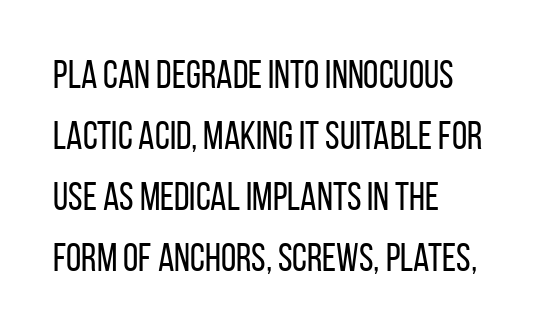
The image shows 39 px regular-weight, condensed sans-serif type, upright; set left-aligned, normal line spacing (1.56x), normal letter spacing, not underlined; low stroke contrast and a large x-height.
